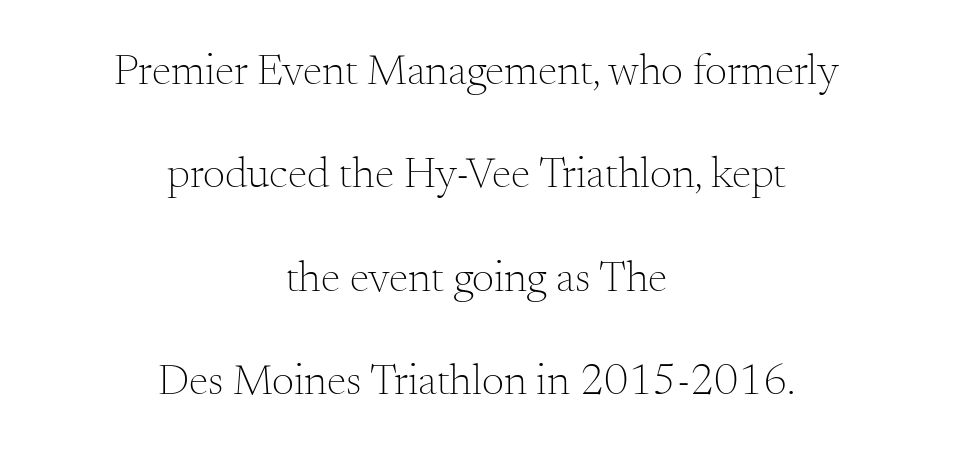
{"serif": "yes", "italic": "no", "bold": "no", "weight": "light", "width": "normal", "stroke_contrast": "medium", "x_height": "small", "monospaced": "no", "underline": "no", "align": "center", "line_spacing": "loose", "line_spacing_ratio": 2.35, "letter_spacing": "normal", "letter_spacing_em": 0.0, "glyph_px": 44}
